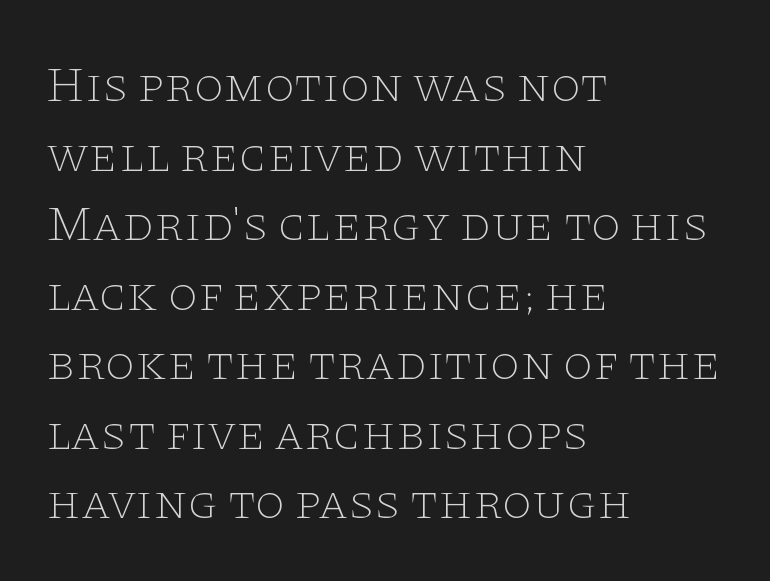
The image shows 49 px thin, wide serif type, upright; set left-aligned, normal line spacing (1.42x), normal letter spacing, not underlined; low stroke contrast and a large x-height.
